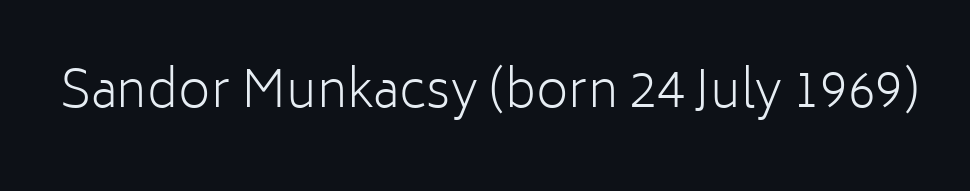
Stroke mass is kept to a normal reading level or below. Has an underline been added? It has not. This sample uses plain, unmodified letter spacing. Vertical strokes here are truly vertical.
